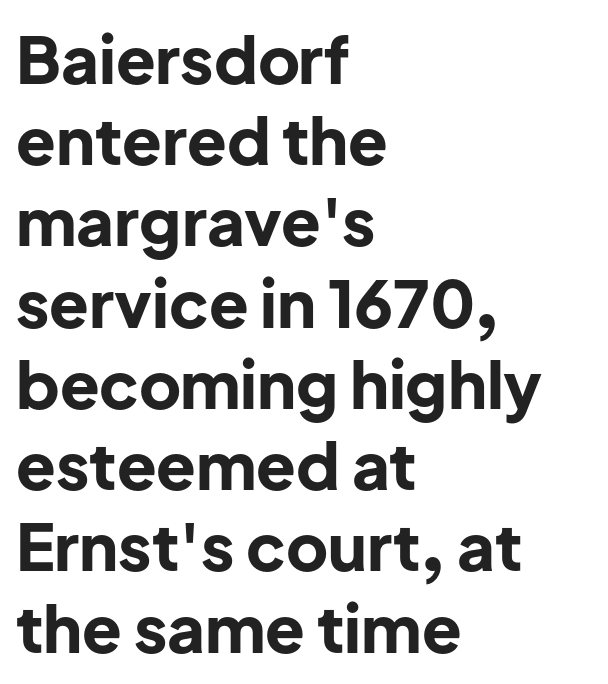
Line starts are locked; line ends wander. A typesetter would mark this as roman, not italic. Unlike a traditional serif, this face leaves its strokes unadorned. Character widths vary here, with narrow letters taking less room than wide ones.
